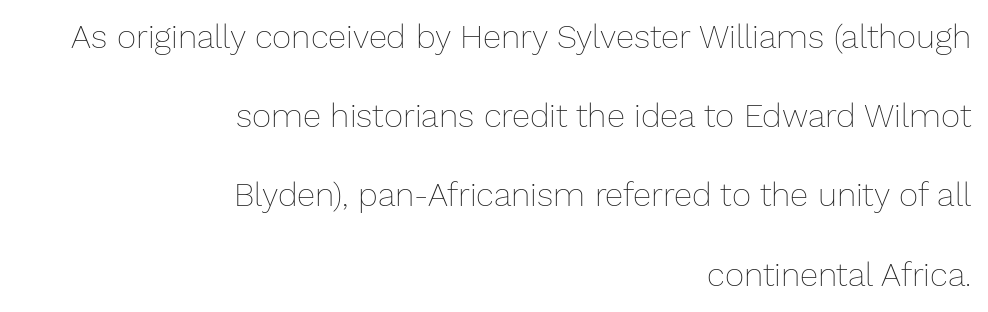
{"italic": "no", "bold": "no", "weight": "thin", "width": "normal", "stroke_contrast": "low", "x_height": "medium", "monospaced": "no", "underline": "no", "align": "right", "line_spacing": "loose", "line_spacing_ratio": 2.4, "letter_spacing": "normal", "letter_spacing_em": 0.0, "glyph_px": 33}
